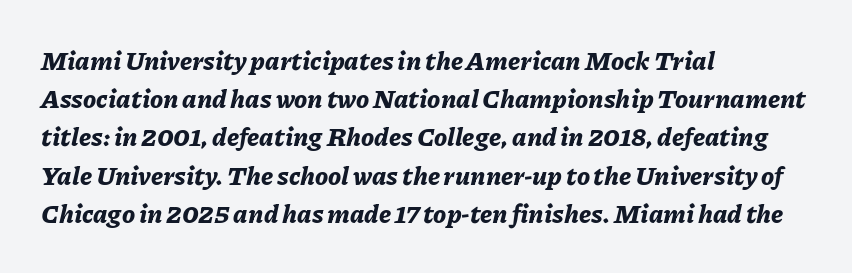
{"italic": "yes", "lean": "right", "slant_degrees": 11, "bold": "yes", "underline": "no", "align": "left", "line_spacing": "normal", "line_spacing_ratio": 1.47, "letter_spacing": "normal", "letter_spacing_em": 0.0, "glyph_px": 26}
